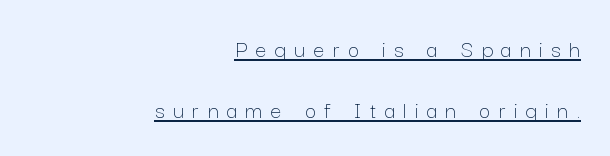
Q: Is the text bold? A: No.
Q: Is the text italic (slanted)? A: No, it is upright.
Q: Is the text underlined? A: Yes.
Q: How is the paragraph aligned? A: Right-aligned.
Q: Is the spacing between letters normal or unusually wide? A: Unusually wide.
Q: Is the spacing between lines tight, normal or loose? A: Loose.
